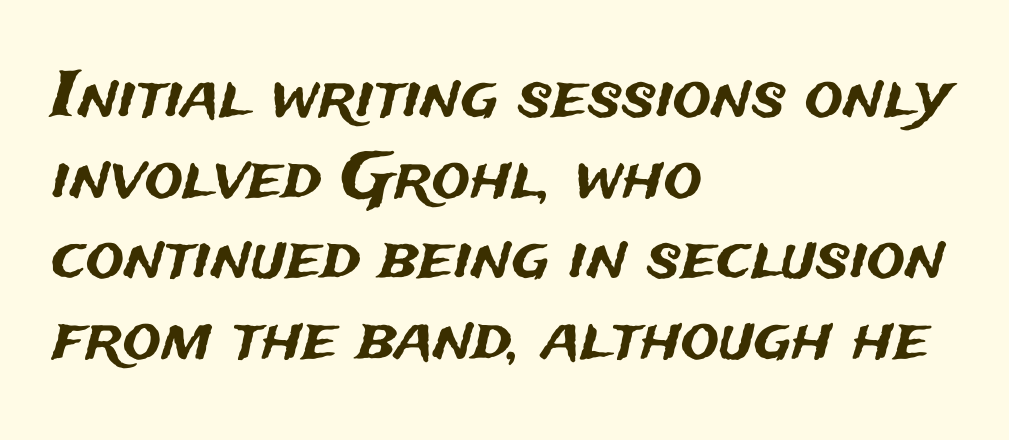
Q: Is the text italic (slanted)? A: Yes.
Q: Is the typeface a serif or a sans-serif typeface? A: Sans-serif.
Q: Is the text underlined? A: No.
Q: How is the paragraph aligned? A: Left-aligned.
Q: Is the spacing between letters normal or unusually wide? A: Normal.
Q: Is the spacing between lines tight, normal or loose? A: Normal.
Q: Width (condensed, normal, or wide)? A: Normal.
Q: Stroke contrast? A: Medium.
Q: x-height? A: Medium.
Q: Monospaced? A: No.
